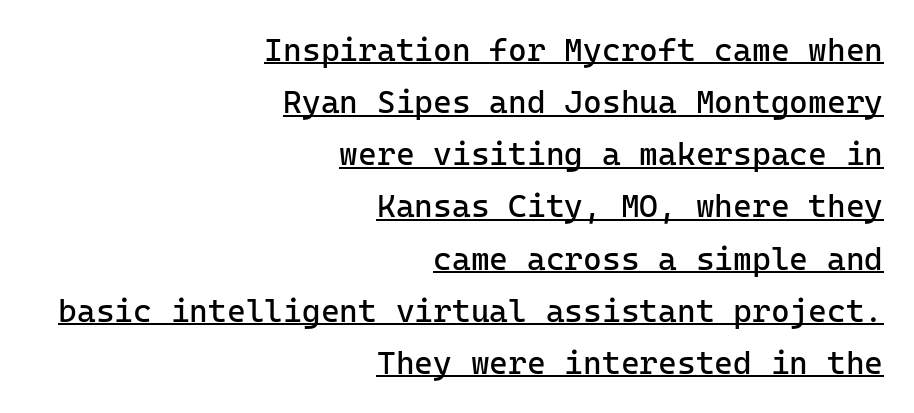
{"serif": "no", "italic": "no", "bold": "no", "weight": "regular", "width": "normal", "stroke_contrast": "low", "x_height": "medium", "monospaced": "yes", "underline": "yes", "align": "right", "line_spacing": "normal", "line_spacing_ratio": 1.63, "letter_spacing": "normal", "letter_spacing_em": 0.0, "glyph_px": 32}
